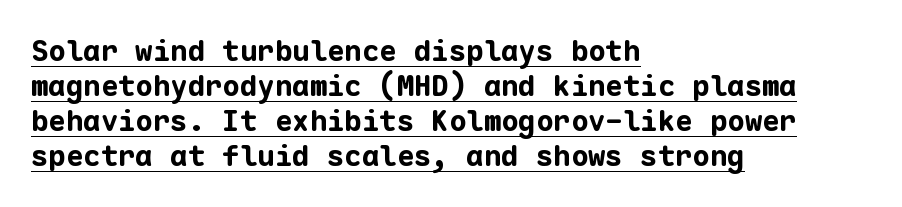
Q: Is the text bold? A: Yes.
Q: Is the text italic (slanted)? A: No, it is upright.
Q: Is the typeface a serif or a sans-serif typeface? A: Sans-serif.
Q: Is the text underlined? A: Yes.
Q: How is the paragraph aligned? A: Left-aligned.
Q: Is the spacing between letters normal or unusually wide? A: Normal.
Q: Width (condensed, normal, or wide)? A: Normal.
Q: Stroke contrast? A: Low.
Q: x-height? A: Medium.
Q: Monospaced? A: Yes.
